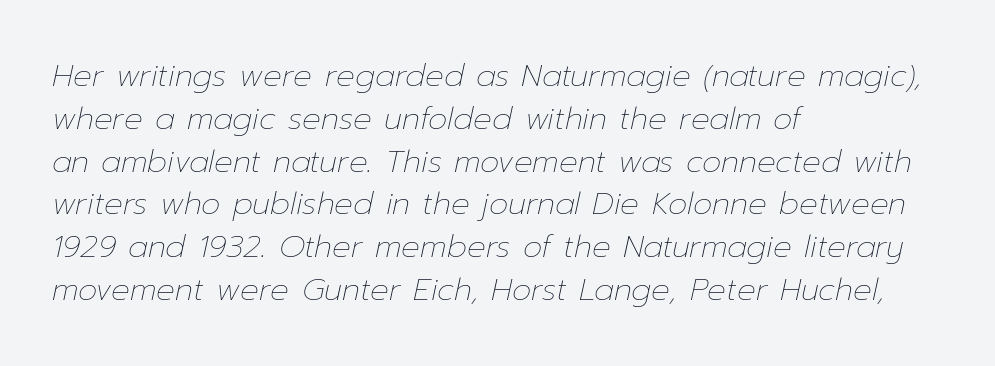
The image shows 31 px thin type, italic (leaning right); set left-aligned, normal line spacing (1.38x), normal letter spacing, not underlined; low stroke contrast and a medium x-height.
